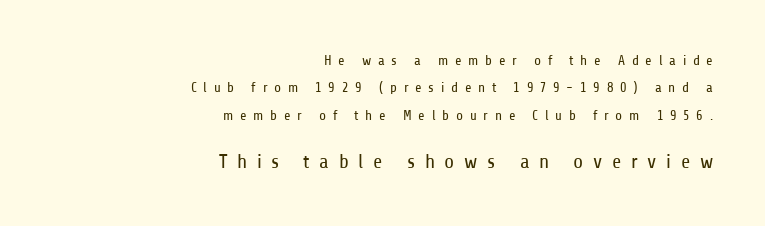
How would I describe the line gaps? Wide and relaxed. Nope, not italic — everything's standing straight. The ragged edge is on the left, which tells us the setting is flush right. The zone under the glyphs is completely vacant. Between these two stacked blocks, the lower one wins on size.
